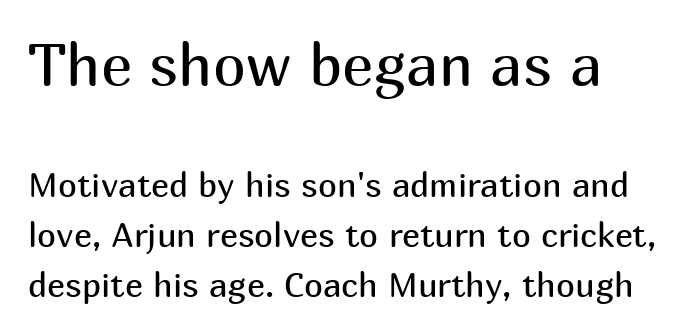
The image shows 59 px regular-weight sans-serif type, upright; set left-aligned, normal line spacing (1.48x), normal letter spacing, not underlined; the first (top) block is 1.74x larger; medium stroke contrast and a medium x-height.
